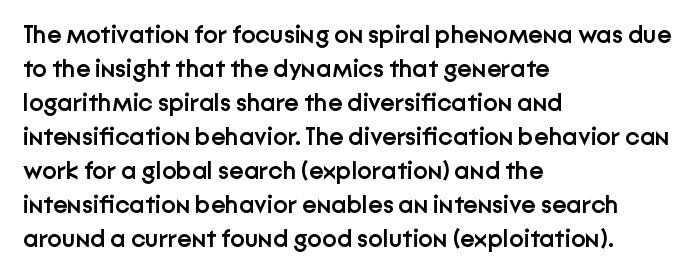
Q: Is the text bold? A: Semi-bold.
Q: Is the text italic (slanted)? A: No, it is upright.
Q: Is the text underlined? A: No.
Q: How is the paragraph aligned? A: Left-aligned.
Q: Is the spacing between letters normal or unusually wide? A: Normal.
Q: Is the spacing between lines tight, normal or loose? A: Normal.
